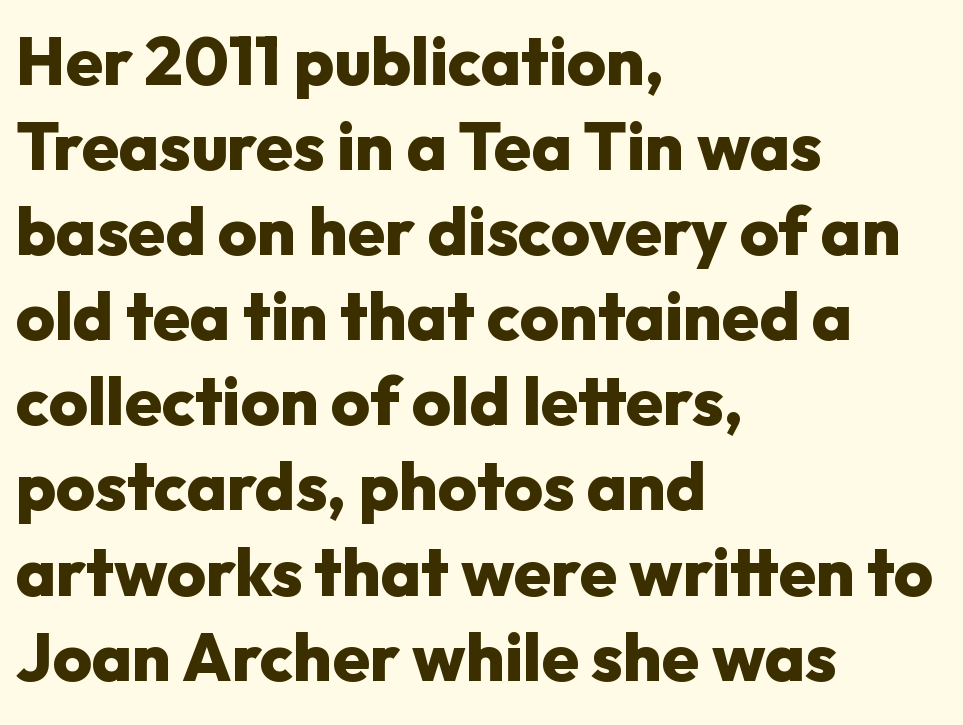
{"serif": "no", "italic": "no", "bold": "yes", "weight": "heavy", "width": "normal", "stroke_contrast": "low", "x_height": "medium", "monospaced": "no", "underline": "no", "align": "left", "line_spacing": "normal", "line_spacing_ratio": 1.27, "letter_spacing": "normal", "letter_spacing_em": 0.0, "glyph_px": 67}
